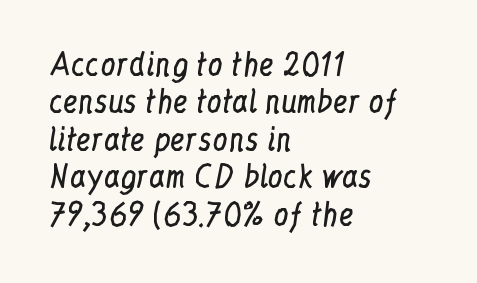
Q: Is the text bold? A: No.
Q: Is the text italic (slanted)? A: Yes.
Q: Is the typeface a serif or a sans-serif typeface? A: Serif.
Q: Is the text underlined? A: No.
Q: How is the paragraph aligned? A: Left-aligned.
Q: Is the spacing between letters normal or unusually wide? A: Normal.
Q: Is the spacing between lines tight, normal or loose? A: Normal.
Q: Width (condensed, normal, or wide)? A: Condensed.
Q: Stroke contrast? A: Low.
Q: x-height? A: Medium.
Q: Monospaced? A: No.
